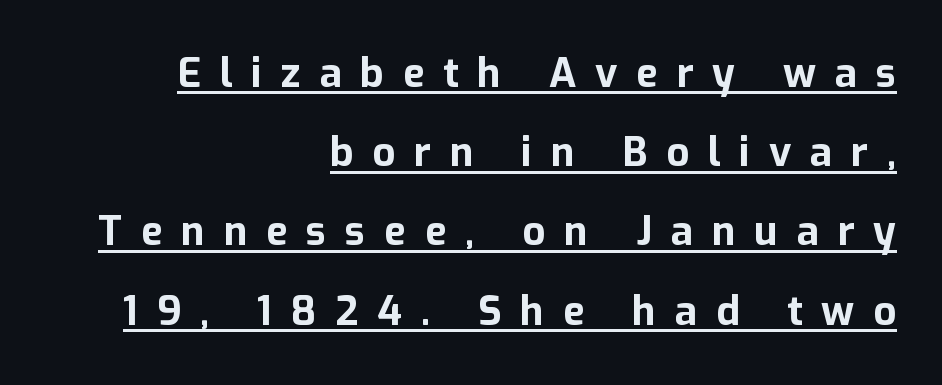
The image shows 40 px bold sans-serif type, upright; set right-aligned, loose line spacing (1.98x), unusually wide letter spacing (+0.47 em), underlined; low stroke contrast and a medium x-height.
